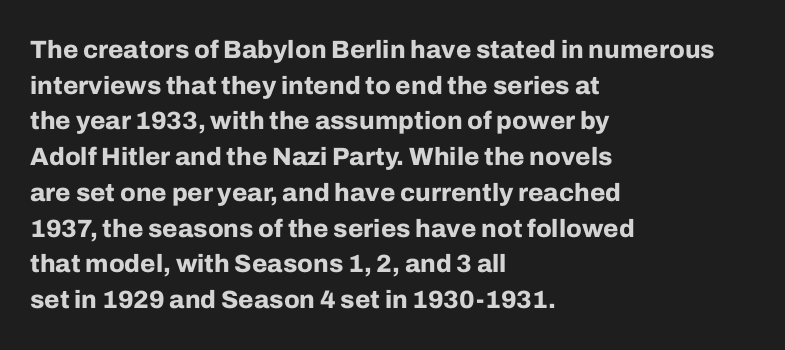
Q: Is the text bold? A: Yes.
Q: Is the text italic (slanted)? A: No, it is upright.
Q: Is the text underlined? A: No.
Q: How is the paragraph aligned? A: Left-aligned.
Q: Is the spacing between letters normal or unusually wide? A: Normal.
Q: Is the spacing between lines tight, normal or loose? A: Normal.
